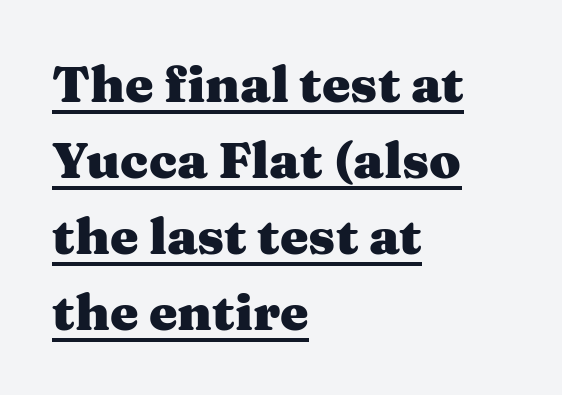
Q: Is the text bold? A: Yes.
Q: Is the text italic (slanted)? A: No, it is upright.
Q: Is the typeface a serif or a sans-serif typeface? A: Serif.
Q: Is the text underlined? A: Yes.
Q: How is the paragraph aligned? A: Left-aligned.
Q: Is the spacing between letters normal or unusually wide? A: Normal.
Q: Is the spacing between lines tight, normal or loose? A: Normal.
Q: Width (condensed, normal, or wide)? A: Wide.
Q: Stroke contrast? A: Medium.
Q: x-height? A: Medium.
Q: Monospaced? A: No.
